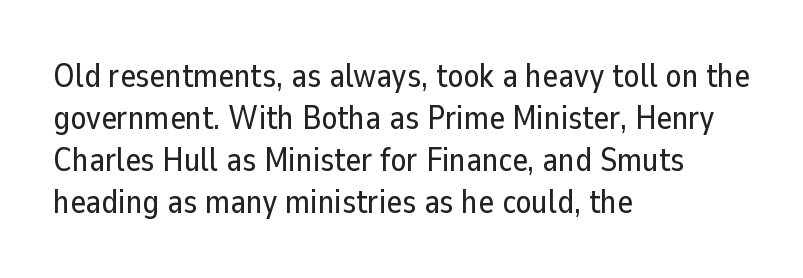
The image shows 33 px sans-serif type, upright; set left-aligned, normal line spacing (1.27x), normal letter spacing, not underlined; low stroke contrast and a medium x-height.
